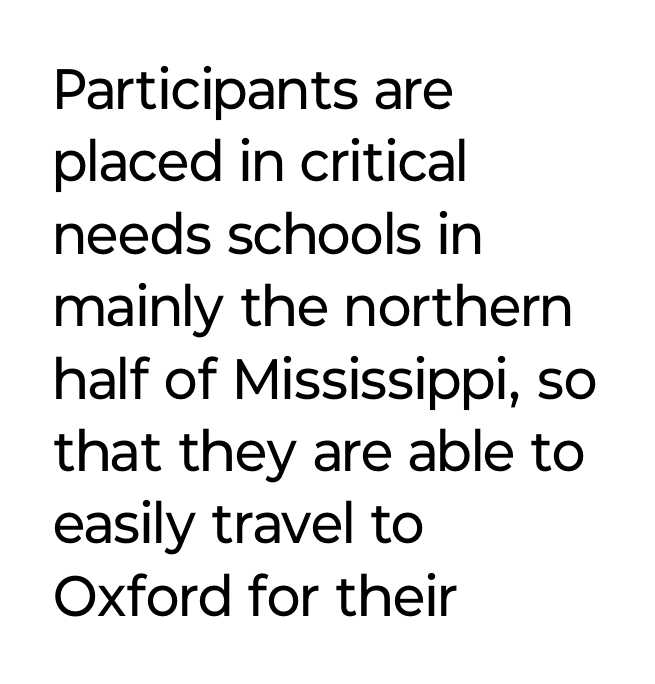
{"serif": "no", "italic": "no", "bold": "no", "weight": "regular", "width": "normal", "stroke_contrast": "low", "x_height": "medium", "monospaced": "no", "underline": "no", "align": "left", "line_spacing": "normal", "line_spacing_ratio": 1.27, "letter_spacing": "normal", "letter_spacing_em": 0.0, "glyph_px": 57}
